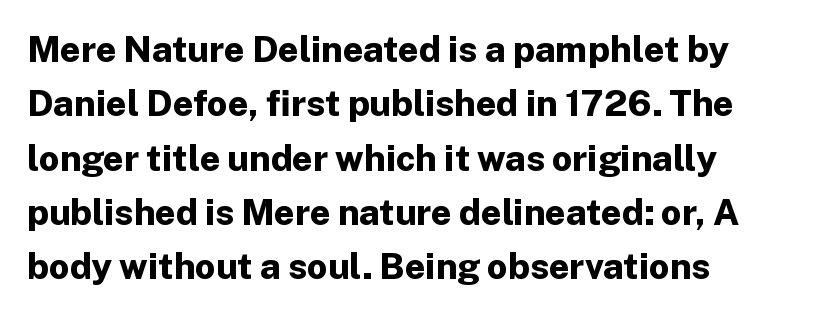
Nope, no serifs anywhere on these letters. Descenders hang freely into open space. The face used here is proportionally spaced, like ordinary book or web type. Compared with a centered layout, this one pins lines to the left instead. Vertically, the passage feels balanced, rows spaced as you'd expect.
